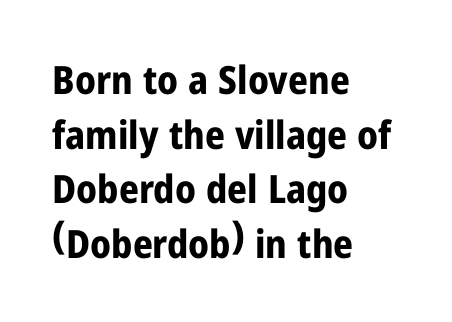
The image shows 39 px bold, condensed sans-serif type, upright; set left-aligned, normal line spacing (1.4x), normal letter spacing, not underlined; low stroke contrast and a medium x-height.
